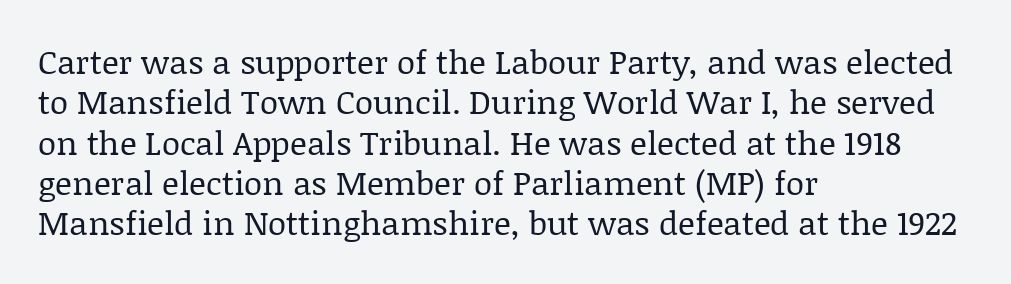
{"serif": "yes", "italic": "no", "bold": "no", "weight": "regular", "width": "normal", "stroke_contrast": "low", "x_height": "large", "monospaced": "no", "underline": "no", "align": "left", "line_spacing_ratio": 1.22, "letter_spacing": "normal", "letter_spacing_em": 0.0, "glyph_px": 33}
